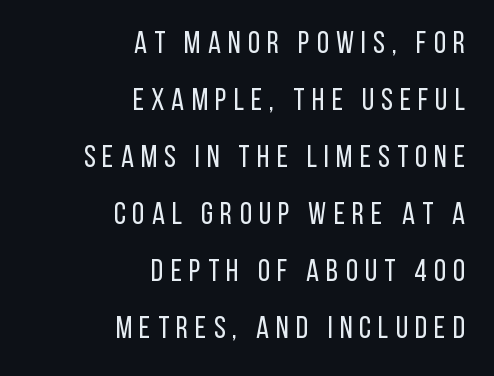
The image shows 31 px regular-weight, condensed sans-serif type, upright; set right-aligned, line spacing 1.84x, unusually wide letter spacing (+0.23 em), not underlined; low stroke contrast and a large x-height.
